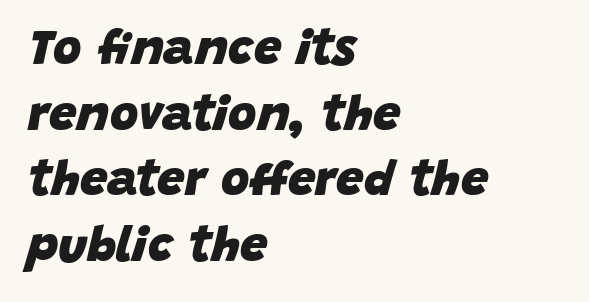
Left-aligned paragraph, ragged on the right. When letters slant like this, we call the style italic. A bare baseline throughout the passage. Students, note that the glyphs here touch the page at normal intervals. Successive baselines arrive at the customary interval.
